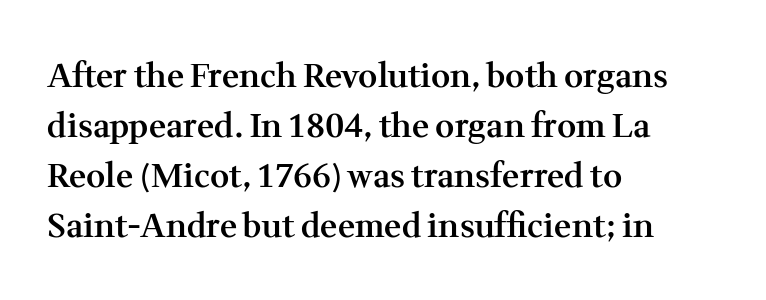
This rendering leaves character spacing at its baseline value. Does the leading feel generous? No, just average. Yep, those are serifs on the letters. Underline: absent.
